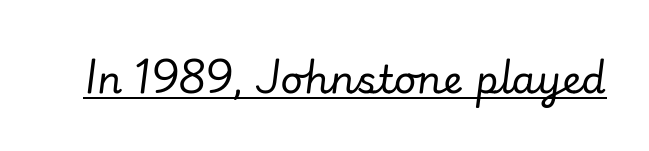
{"italic": "yes", "lean": "right", "slant_degrees": 7, "bold": "no", "weight": "regular", "width": "normal", "stroke_contrast": "low", "x_height": "small", "monospaced": "no", "underline": "yes", "letter_spacing": "normal", "letter_spacing_em": 0.0, "glyph_px": 39}
